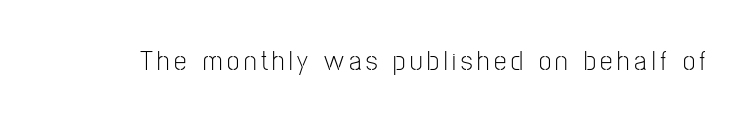
Q: Is the text bold? A: No.
Q: Is the text italic (slanted)? A: No, it is upright.
Q: Is the typeface a serif or a sans-serif typeface? A: Sans-serif.
Q: Is the text underlined? A: No.
Q: Width (condensed, normal, or wide)? A: Condensed.
Q: Stroke contrast? A: Low.
Q: x-height? A: Medium.
Q: Monospaced? A: No.
